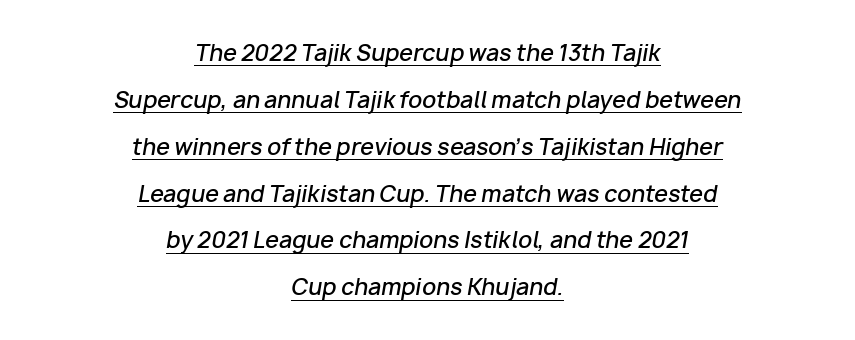
{"italic": "yes", "lean": "right", "slant_degrees": 10, "bold": "semi", "underline": "yes", "align": "center", "line_spacing": "loose", "line_spacing_ratio": 2.13, "letter_spacing": "normal", "letter_spacing_em": 0.0, "glyph_px": 22}
